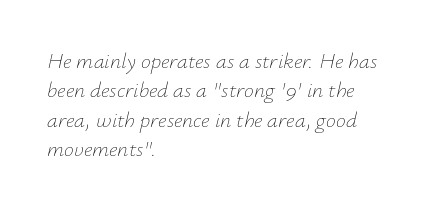
Q: Is the text bold? A: No.
Q: Is the text italic (slanted)? A: Yes, it leans right by about 12 degrees.
Q: Is the text underlined? A: No.
Q: How is the paragraph aligned? A: Left-aligned.
Q: Is the spacing between letters normal or unusually wide? A: Normal.
Q: Is the spacing between lines tight, normal or loose? A: Normal.
